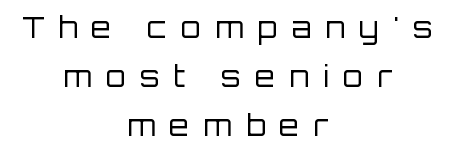
The image shows 29 px regular-weight sans-serif type, upright; set centered, normal line spacing (1.69x), unusually wide letter spacing (+0.48 em), not underlined; low stroke contrast and a large x-height.
